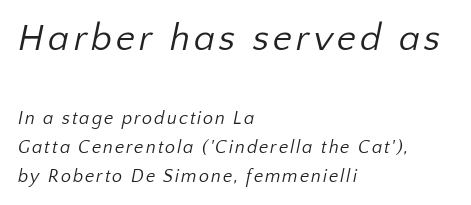
{"serif": "no", "bold": "no", "weight": "regular", "width": "normal", "stroke_contrast": "low", "x_height": "medium", "monospaced": "no", "underline": "no", "align": "left", "line_spacing": "normal", "line_spacing_ratio": 1.62, "larger_block": "first", "size_ratio": 2.06, "glyph_px": 37}
